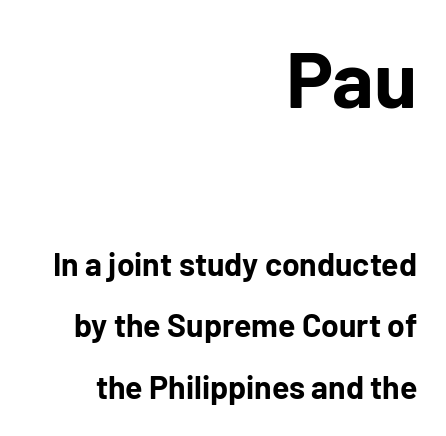
The image shows 79 px bold sans-serif type, upright; set right-aligned, loose line spacing (1.92x), normal letter spacing, not underlined; the first (top) block is 2.47x larger; low stroke contrast and a medium x-height.
